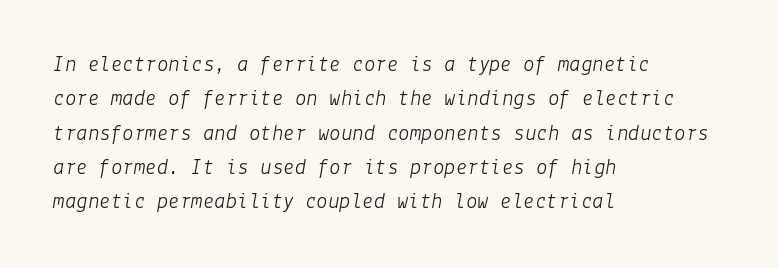
{"italic": "yes", "lean": "right", "slant_degrees": 9, "bold": "no", "underline": "no", "align": "left", "line_spacing": "normal", "line_spacing_ratio": 1.49, "letter_spacing": "normal", "letter_spacing_em": 0.0, "glyph_px": 23}
